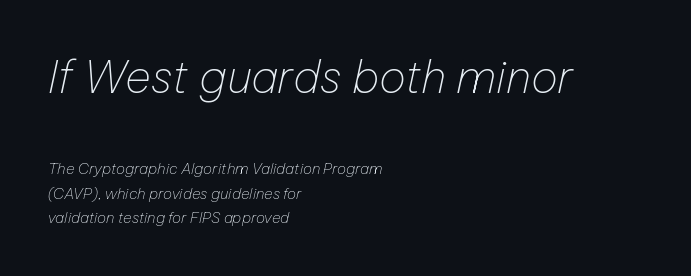
Where is the straight margin? On the left. Tracking value appears to be zero — textbook default spacing. The weight tops out at a normal text grade. The designer left line spacing at the default. Do the characters align in a grid? No, the font is proportional.
